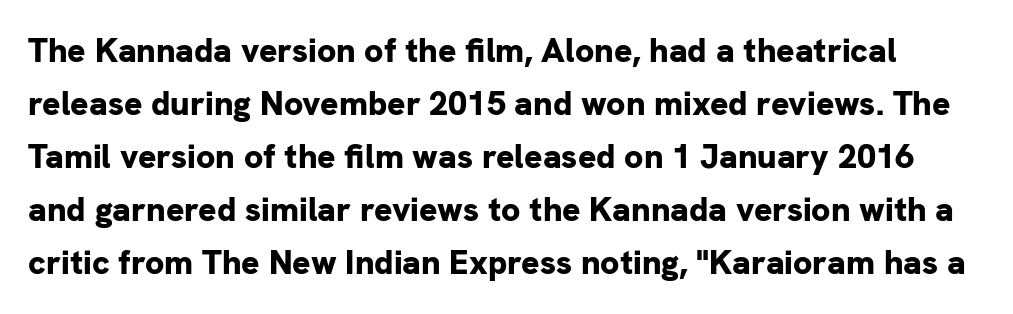
Q: Is the text bold? A: Yes.
Q: Is the text italic (slanted)? A: No, it is upright.
Q: Is the typeface a serif or a sans-serif typeface? A: Sans-serif.
Q: Is the text underlined? A: No.
Q: Is the spacing between letters normal or unusually wide? A: Normal.
Q: Is the spacing between lines tight, normal or loose? A: Normal.
Q: Width (condensed, normal, or wide)? A: Normal.
Q: Stroke contrast? A: Low.
Q: x-height? A: Medium.
Q: Monospaced? A: No.
